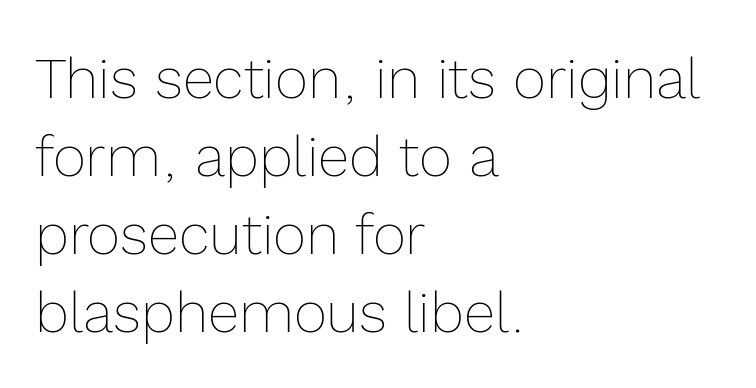
{"italic": "no", "bold": "no", "weight": "thin", "width": "normal", "x_height": "medium", "monospaced": "no", "underline": "no", "align": "left", "line_spacing": "normal", "line_spacing_ratio": 1.37, "letter_spacing": "normal", "letter_spacing_em": 0.0, "glyph_px": 57}
